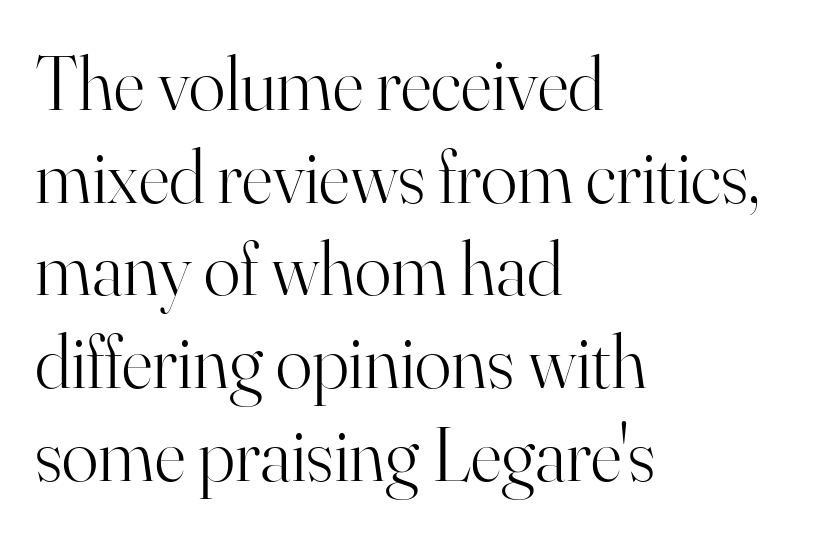
{"serif": "yes", "italic": "no", "bold": "no", "weight": "light", "width": "normal", "stroke_contrast": "high", "x_height": "small", "monospaced": "no", "underline": "no", "align": "left", "line_spacing_ratio": 1.22, "letter_spacing": "normal", "letter_spacing_em": 0.0, "glyph_px": 76}
